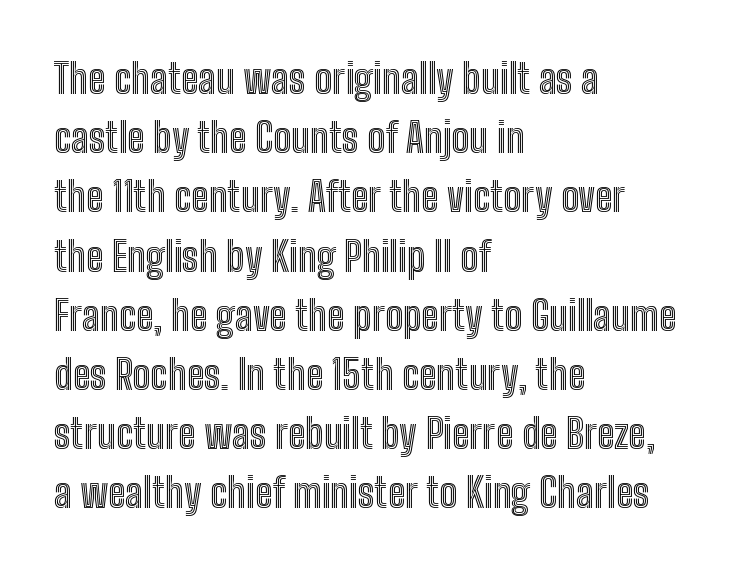
The image shows 40 px condensed type, upright; set left-aligned, normal line spacing (1.48x), normal letter spacing, not underlined; a medium x-height.
